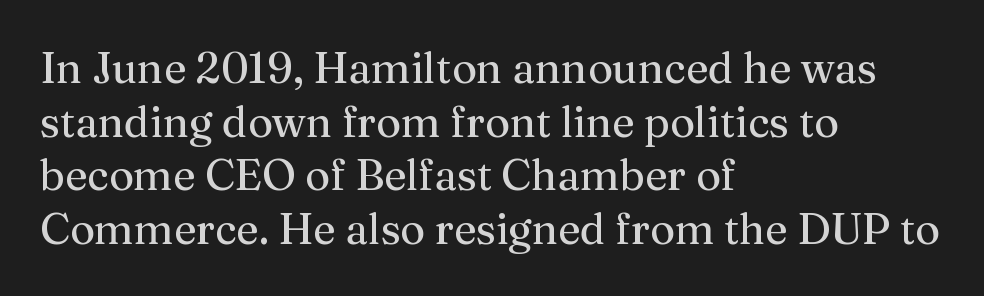
The image shows 43 px regular-weight serif type, upright; set left-aligned, normal line spacing (1.25x), normal letter spacing, not underlined; medium stroke contrast and a medium x-height.
